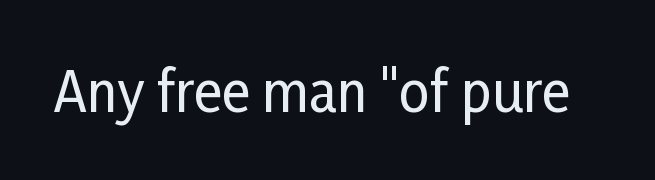
Q: Is the text italic (slanted)? A: No, it is upright.
Q: Is the typeface a serif or a sans-serif typeface? A: Sans-serif.
Q: Is the text underlined? A: No.
Q: Is the spacing between letters normal or unusually wide? A: Normal.
Q: Width (condensed, normal, or wide)? A: Condensed.
Q: Stroke contrast? A: Low.
Q: x-height? A: Medium.
Q: Monospaced? A: No.
